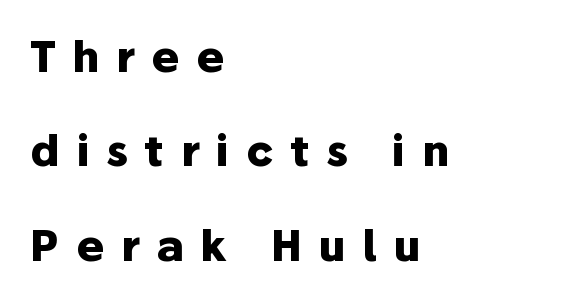
{"serif": "no", "italic": "no", "bold": "yes", "weight": "heavy", "width": "normal", "stroke_contrast": "low", "x_height": "medium", "monospaced": "no", "underline": "no", "align": "left", "line_spacing": "loose", "line_spacing_ratio": 2.25, "letter_spacing": "wide", "letter_spacing_em": 0.4, "glyph_px": 42}
